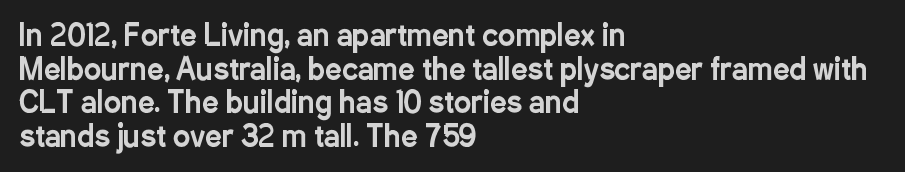
The image shows 29 px condensed sans-serif type, upright; set left-aligned, line spacing 1.16x, normal letter spacing, not underlined; low stroke contrast and a medium x-height.
